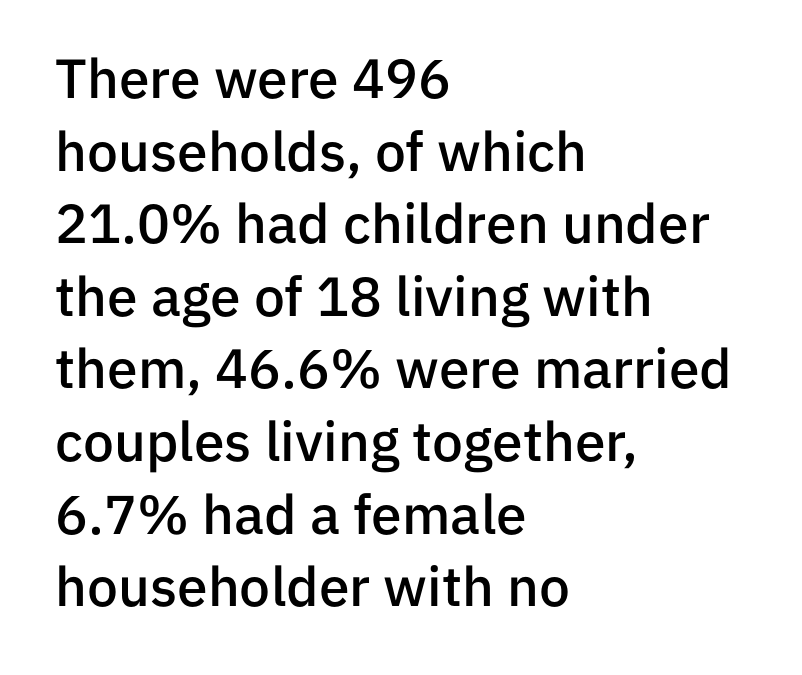
The image shows 55 px semibold sans-serif type, upright; set left-aligned, normal line spacing (1.32x), normal letter spacing, not underlined; low stroke contrast and a medium x-height.
